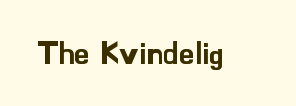
Q: Is the text italic (slanted)? A: No, it is upright.
Q: Is the typeface a serif or a sans-serif typeface? A: Sans-serif.
Q: Is the text underlined? A: No.
Q: Is the spacing between letters normal or unusually wide? A: Normal.
Q: Width (condensed, normal, or wide)? A: Normal.
Q: Stroke contrast? A: Low.
Q: x-height? A: Small.
Q: Monospaced? A: No.
